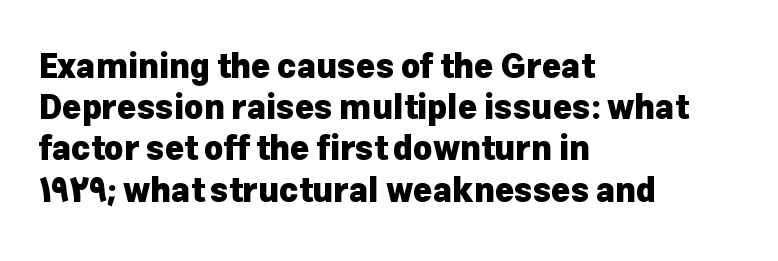
Is this a fixed-width face? No — the glyphs have proportional, varying widths. Stroke terminals: plain, sans-serif. The block of text has a typical density, with ordinary space between rows. Each line starts at the same left margin while the right side varies.
